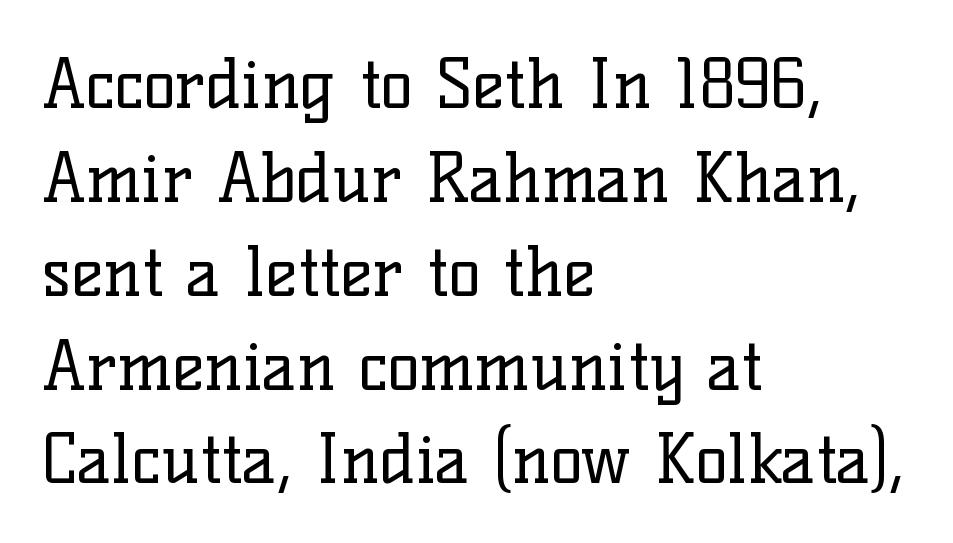
Q: Is the text bold? A: No.
Q: Is the text italic (slanted)? A: No, it is upright.
Q: Is the typeface a serif or a sans-serif typeface? A: Serif.
Q: Is the text underlined? A: No.
Q: How is the paragraph aligned? A: Left-aligned.
Q: Is the spacing between letters normal or unusually wide? A: Normal.
Q: Is the spacing between lines tight, normal or loose? A: Normal.
Q: Width (condensed, normal, or wide)? A: Normal.
Q: Stroke contrast? A: Low.
Q: x-height? A: Medium.
Q: Monospaced? A: No.
